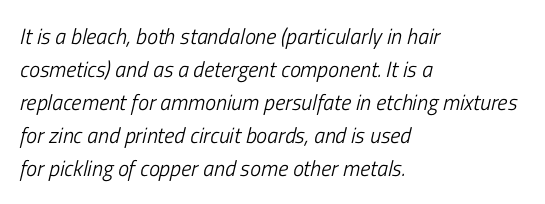
Leftover space on each line is placed entirely after the last word. Weight: not bold — regular or lighter. The line texture is even and compact thanks to regular tracking. Looking at the ascenders, they clearly lean. A typesetter would call this leading conventional body-copy spacing. Nobody drew a line under any word here.
